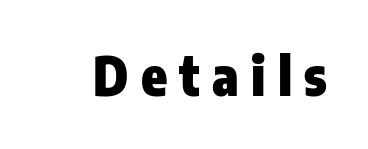
{"serif": "no", "italic": "no", "bold": "yes", "weight": "heavy", "width": "condensed", "stroke_contrast": "low", "x_height": "medium", "monospaced": "no", "underline": "no", "letter_spacing": "wide", "letter_spacing_em": 0.23, "glyph_px": 53}
